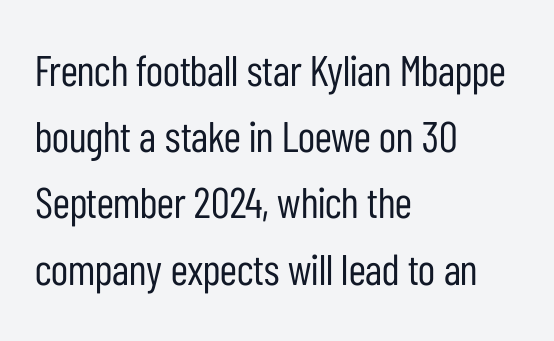
Q: Is the text bold? A: No.
Q: Is the text italic (slanted)? A: No, it is upright.
Q: Is the typeface a serif or a sans-serif typeface? A: Sans-serif.
Q: Is the text underlined? A: No.
Q: How is the paragraph aligned? A: Left-aligned.
Q: Is the spacing between letters normal or unusually wide? A: Normal.
Q: Is the spacing between lines tight, normal or loose? A: Normal.
Q: Width (condensed, normal, or wide)? A: Condensed.
Q: Stroke contrast? A: Low.
Q: x-height? A: Medium.
Q: Monospaced? A: No.
